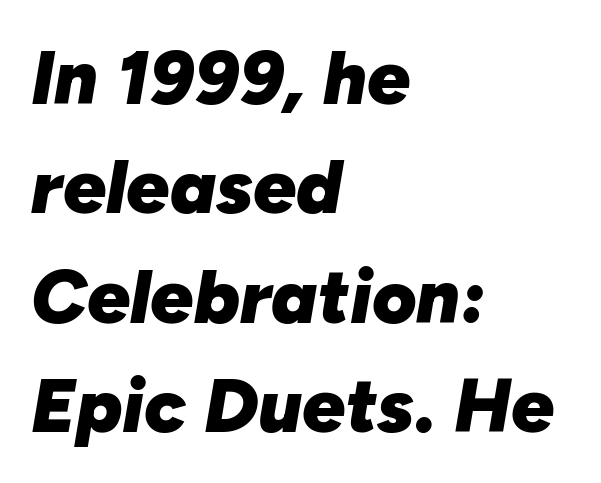
Nobody drew a line under any word here. Emphasis by weight is at full strength: bold. Italic? Definitely — the glyphs are oblique. One glance says typical: line gaps are just what's usual. The ragged edge is on the right, which tells us the setting is flush left.
